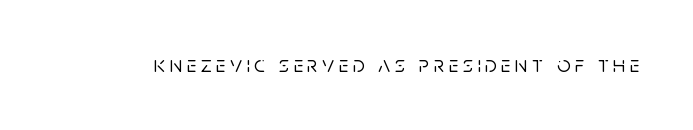
Q: Is the text italic (slanted)? A: No, it is upright.
Q: Is the text underlined? A: No.
Q: Is the spacing between letters normal or unusually wide? A: Unusually wide.
